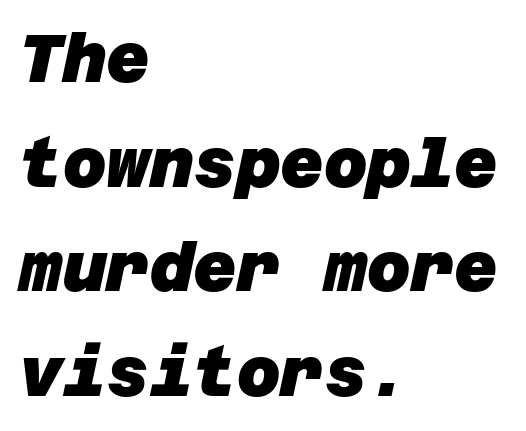
Q: Is the text bold? A: Yes.
Q: Is the typeface a serif or a sans-serif typeface? A: Sans-serif.
Q: Is the text underlined? A: No.
Q: How is the paragraph aligned? A: Left-aligned.
Q: Is the spacing between letters normal or unusually wide? A: Normal.
Q: Is the spacing between lines tight, normal or loose? A: Normal.
Q: Width (condensed, normal, or wide)? A: Normal.
Q: Stroke contrast? A: Low.
Q: x-height? A: Large.
